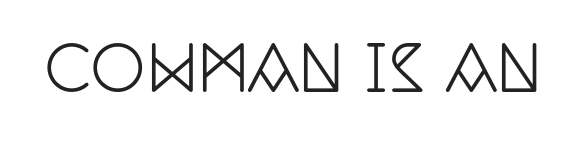
{"serif": "yes", "italic": "no", "width": "condensed", "stroke_contrast": "low", "x_height": "large", "monospaced": "no", "underline": "no", "letter_spacing": "normal", "letter_spacing_em": 0.0, "glyph_px": 61}
